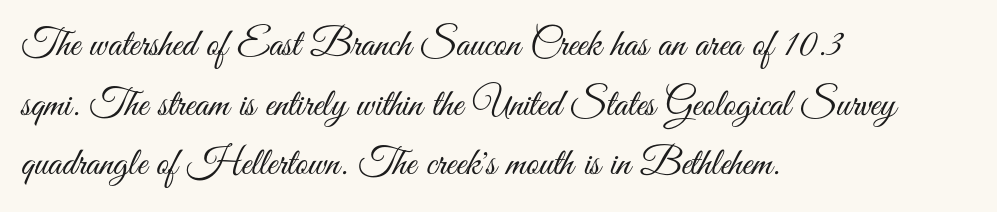
Q: Is the text bold? A: No.
Q: Is the text italic (slanted)? A: Yes.
Q: Is the typeface a serif or a sans-serif typeface? A: Sans-serif.
Q: Is the text underlined? A: No.
Q: How is the paragraph aligned? A: Left-aligned.
Q: Is the spacing between letters normal or unusually wide? A: Normal.
Q: Is the spacing between lines tight, normal or loose? A: Normal.
Q: Width (condensed, normal, or wide)? A: Condensed.
Q: Stroke contrast? A: Medium.
Q: x-height? A: Small.
Q: Monospaced? A: No.
